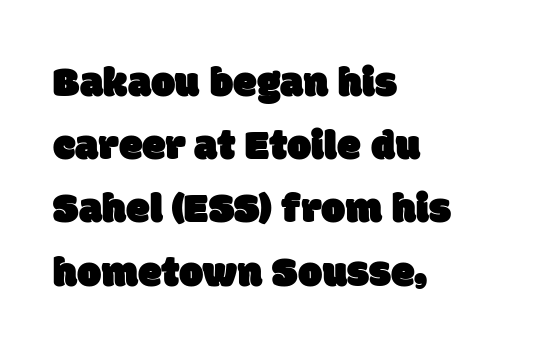
Q: Is the typeface a serif or a sans-serif typeface? A: Sans-serif.
Q: Is the text underlined? A: No.
Q: How is the paragraph aligned? A: Left-aligned.
Q: Is the spacing between letters normal or unusually wide? A: Normal.
Q: Is the spacing between lines tight, normal or loose? A: Normal.
Q: Width (condensed, normal, or wide)? A: Normal.
Q: Stroke contrast? A: Low.
Q: x-height? A: Large.
Q: Monospaced? A: No.
